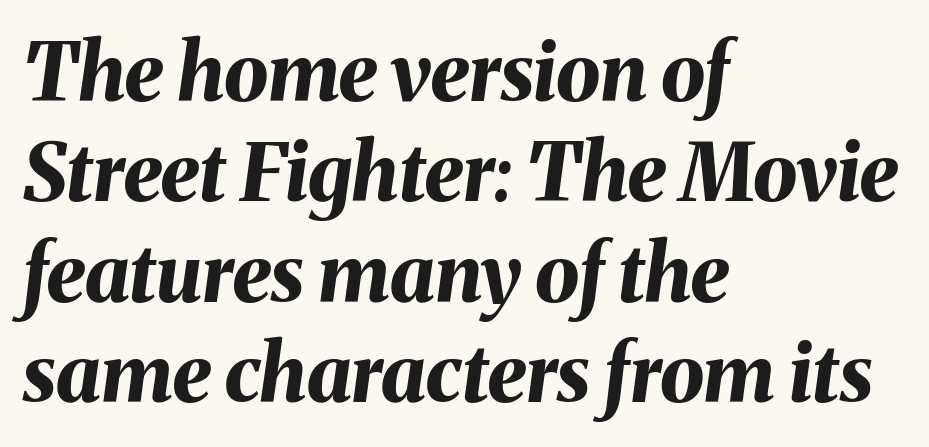
{"italic": "yes", "lean": "right", "slant_degrees": 8, "bold": "yes", "weight": "bold", "width": "normal", "stroke_contrast": "medium", "x_height": "medium", "monospaced": "no", "underline": "no", "align": "left", "line_spacing": "normal", "line_spacing_ratio": 1.27, "letter_spacing": "normal", "letter_spacing_em": 0.0, "glyph_px": 79}
